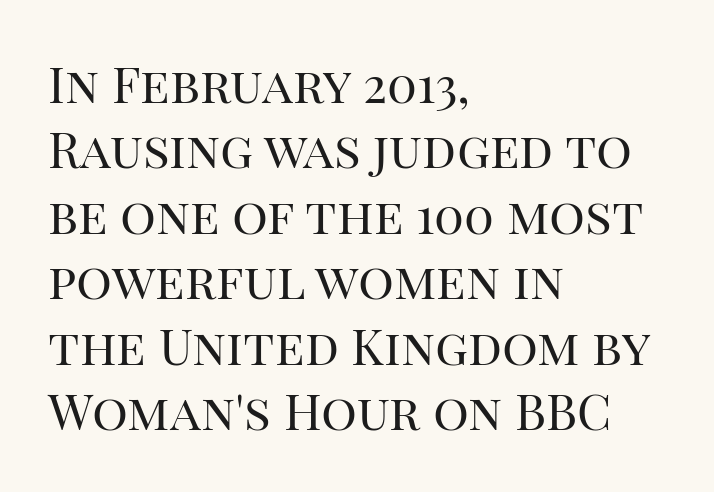
The image shows 50 px regular-weight serif type, upright; set left-aligned, normal line spacing (1.31x), normal letter spacing, not underlined; high stroke contrast and a large x-height.
